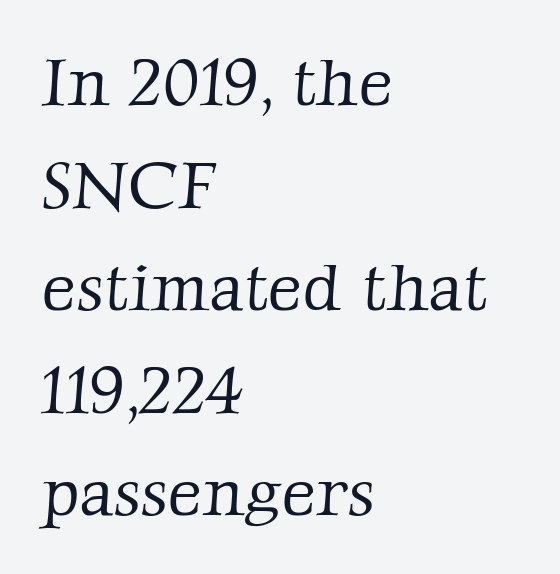
The letterforms sit at book weight or below. The letters carry serifs — small finishing strokes at the ends of their stems. This sample keeps an unexceptional amount of space between lines. The letterforms sit shoulder to shoulder at normal distance. Any mark beneath the type? The region is blank. These lines stack with their left ends in a neat column.
